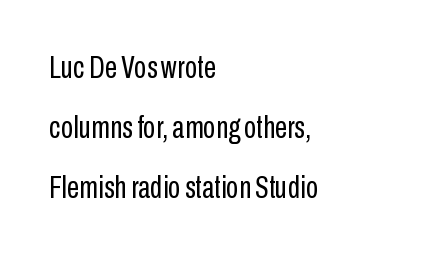
The image shows 32 px regular-weight, condensed sans-serif type, upright; set left-aligned, line spacing 1.88x, normal letter spacing, not underlined; low stroke contrast and a medium x-height.
